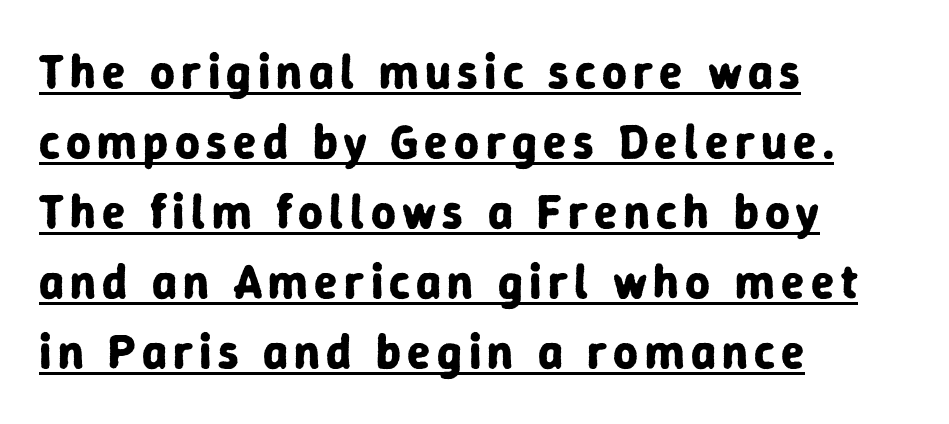
Each line of the rendering has a horizontal stroke beneath the glyphs. The specimen reads as upright at a glance. Varying glyph widths throughout — classic text-font behaviour. Letterform terminals end flat and unadorned throughout the passage. Successive baselines arrive at the customary interval. The passage shown is emphatically bold.
